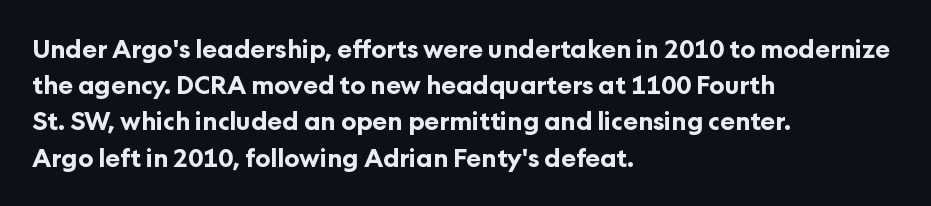
Q: Is the text bold? A: Yes.
Q: Is the text italic (slanted)? A: No, it is upright.
Q: Is the text underlined? A: No.
Q: How is the paragraph aligned? A: Left-aligned.
Q: Is the spacing between letters normal or unusually wide? A: Normal.
Q: Is the spacing between lines tight, normal or loose? A: Normal.
